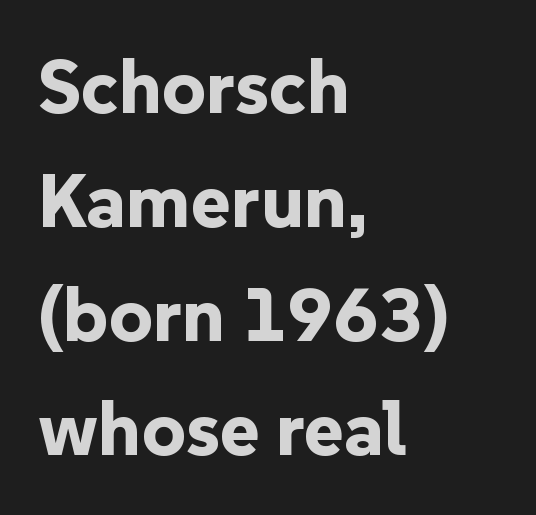
Is this a fixed-width face? No — the glyphs have proportional, varying widths. No extra tracking has been applied to these lines. Pretty heavy lettering here — definitely bold. Interline gaps are of average width in this sample. A clean baseline with only descenders dipping below it.
